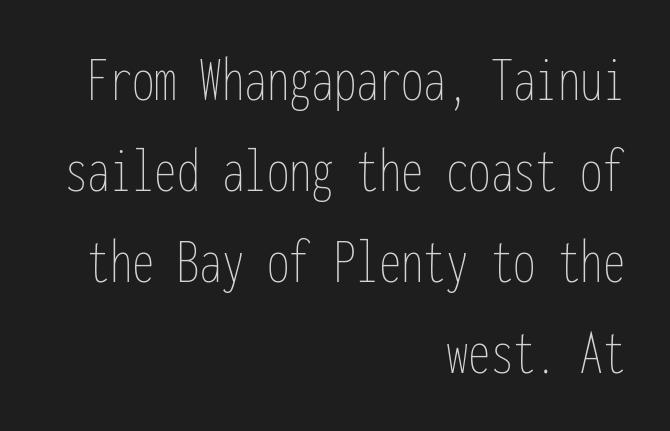
Q: Is the text bold? A: No.
Q: Is the text italic (slanted)? A: No, it is upright.
Q: Is the text underlined? A: No.
Q: How is the paragraph aligned? A: Right-aligned.
Q: Is the spacing between letters normal or unusually wide? A: Normal.
Q: Is the spacing between lines tight, normal or loose? A: Normal.
Q: Width (condensed, normal, or wide)? A: Condensed.
Q: Stroke contrast? A: Low.
Q: x-height? A: Medium.
Q: Monospaced? A: Yes.
